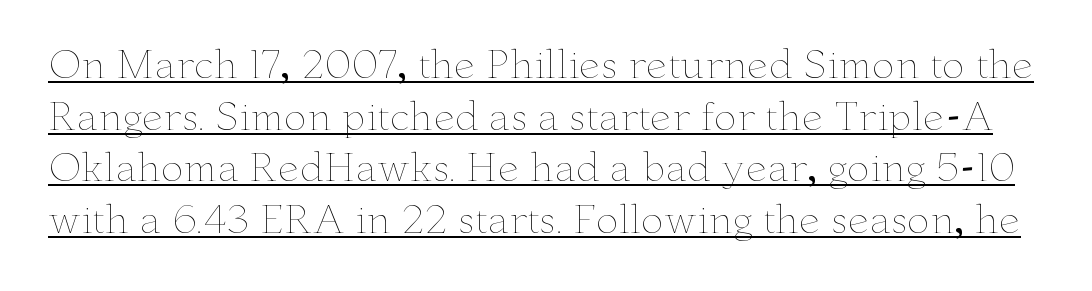
{"italic": "no", "bold": "no", "weight": "thin", "width": "wide", "stroke_contrast": "low", "x_height": "small", "monospaced": "no", "underline": "yes", "line_spacing": "normal", "line_spacing_ratio": 1.36, "letter_spacing": "normal", "letter_spacing_em": 0.0, "glyph_px": 38}
